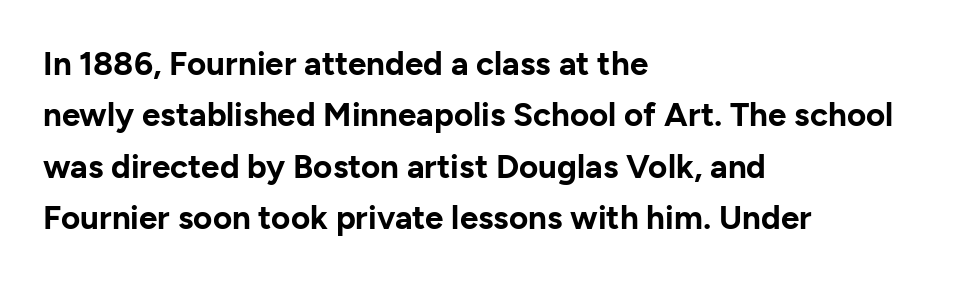
Q: Is the text bold? A: Yes.
Q: Is the text italic (slanted)? A: No, it is upright.
Q: Is the typeface a serif or a sans-serif typeface? A: Sans-serif.
Q: Is the text underlined? A: No.
Q: How is the paragraph aligned? A: Left-aligned.
Q: Is the spacing between letters normal or unusually wide? A: Normal.
Q: Is the spacing between lines tight, normal or loose? A: Normal.
Q: Width (condensed, normal, or wide)? A: Normal.
Q: Stroke contrast? A: Low.
Q: x-height? A: Medium.
Q: Monospaced? A: No.
